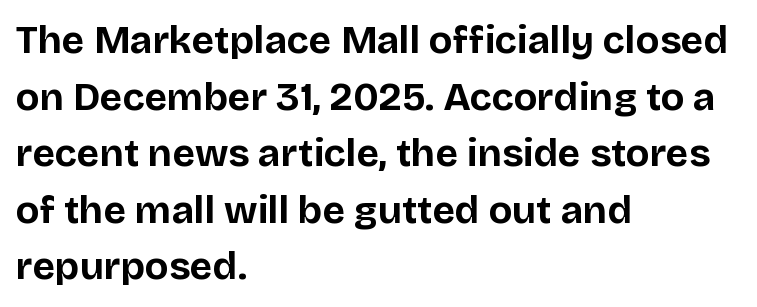
{"serif": "no", "italic": "no", "bold": "yes", "weight": "bold", "width": "normal", "stroke_contrast": "low", "x_height": "large", "monospaced": "no", "underline": "no", "align": "left", "line_spacing": "normal", "line_spacing_ratio": 1.45, "letter_spacing": "normal", "letter_spacing_em": 0.0, "glyph_px": 39}
